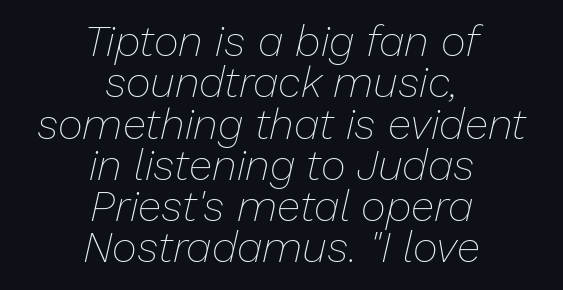
{"italic": "yes", "lean": "right", "slant_degrees": 13, "bold": "no", "weight": "thin", "width": "normal", "stroke_contrast": "low", "x_height": "medium", "monospaced": "no", "underline": "no", "align": "center", "line_spacing": "tight", "line_spacing_ratio": 0.96, "letter_spacing": "normal", "letter_spacing_em": 0.0, "glyph_px": 43}
